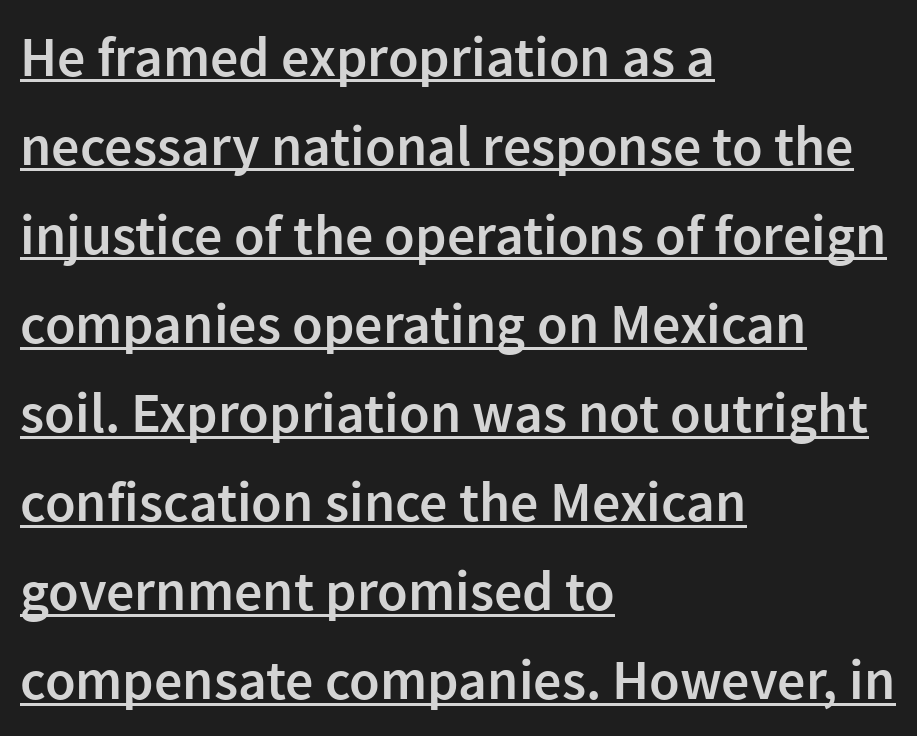
Q: Is the text bold? A: Semi-bold.
Q: Is the text italic (slanted)? A: No, it is upright.
Q: Is the typeface a serif or a sans-serif typeface? A: Sans-serif.
Q: Is the text underlined? A: Yes.
Q: How is the paragraph aligned? A: Left-aligned.
Q: Is the spacing between letters normal or unusually wide? A: Normal.
Q: Is the spacing between lines tight, normal or loose? A: Normal.
Q: Width (condensed, normal, or wide)? A: Normal.
Q: Stroke contrast? A: Low.
Q: x-height? A: Medium.
Q: Monospaced? A: No.
